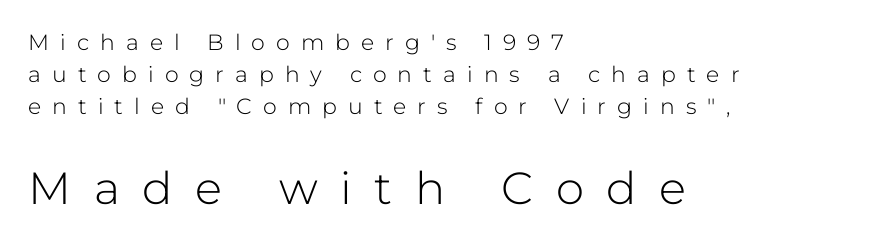
The image shows 45 px light sans-serif type, upright; set left-aligned, normal line spacing (1.45x), unusually wide letter spacing (+0.5 em), not underlined; the second (bottom) block is 2.05x larger; low stroke contrast and a medium x-height.
